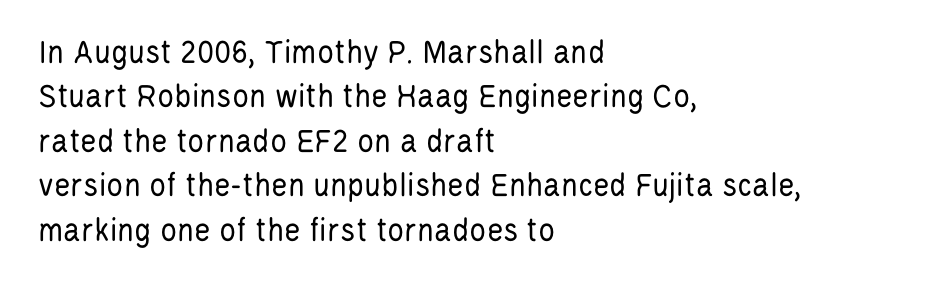
{"serif": "no", "italic": "no", "bold": "no", "weight": "regular", "width": "condensed", "stroke_contrast": "low", "x_height": "large", "monospaced": "no", "underline": "no", "align": "left", "line_spacing": "normal", "line_spacing_ratio": 1.27, "letter_spacing": "normal", "letter_spacing_em": 0.0, "glyph_px": 35}
